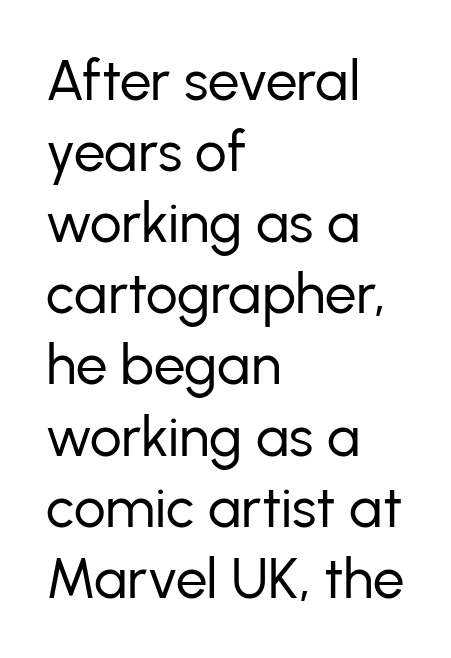
Q: Is the text bold? A: No.
Q: Is the text italic (slanted)? A: No, it is upright.
Q: Is the typeface a serif or a sans-serif typeface? A: Sans-serif.
Q: Is the text underlined? A: No.
Q: How is the paragraph aligned? A: Left-aligned.
Q: Is the spacing between letters normal or unusually wide? A: Normal.
Q: Is the spacing between lines tight, normal or loose? A: Normal.
Q: Width (condensed, normal, or wide)? A: Normal.
Q: Stroke contrast? A: Low.
Q: x-height? A: Medium.
Q: Monospaced? A: No.
